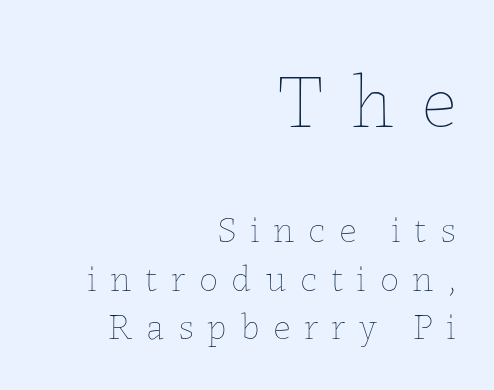
Size contrast runs from large at the top to small at the bottom. Notice how the passage keeps a crisp vertical edge on the right only. Spacing verdict: proportional, widths tailored to each character. These glyphs show unthickened strokes, regular width or finer. Each new line begins a customary step beneath the previous one.
